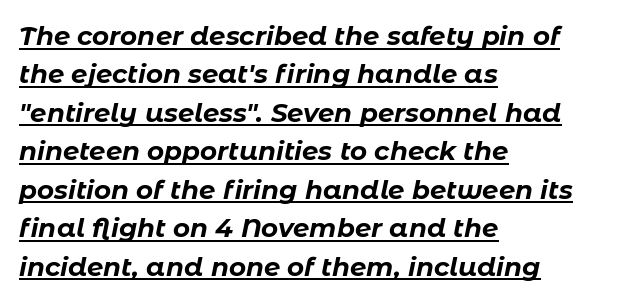
The image shows 26 px bold type, italic (leaning right); set left-aligned, normal line spacing (1.48x), normal letter spacing, underlined.
